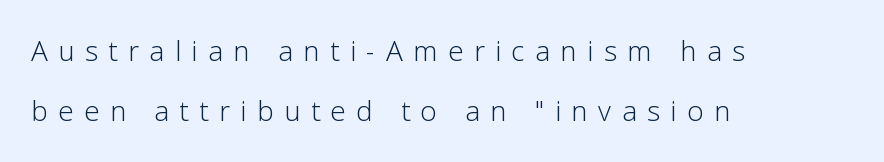
This rendering uses left alignment, leaving the right contour irregular. Unlike italic type, these characters show no tilt at all. Stroke mass is kept to a normal reading level or below. Proportional: the letters do not fall into vertical columns. The gap between lines stays unmarked.
